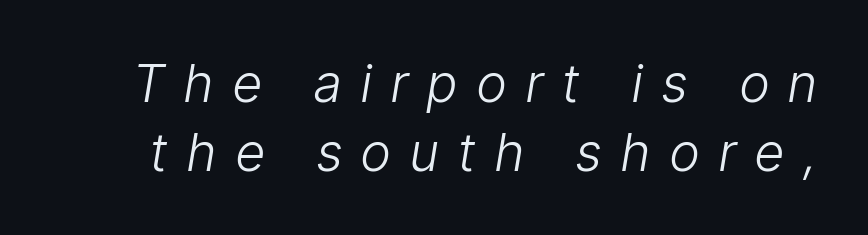
Weight: regular or lighter. The lettering tilts uniformly, giving the passage an italic look. Vertical spacing — default. Do the characters align in a grid? No, the font is proportional.
